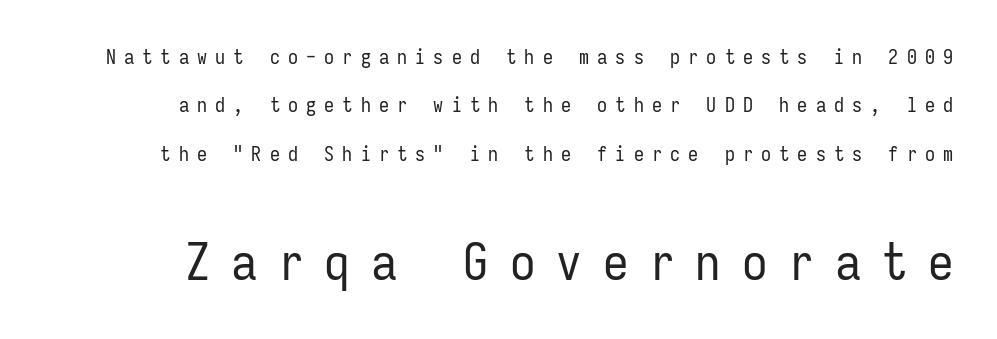
Stroke mass is kept to a normal reading level or below. The line texture is sparse and dotted thanks to wide tracking. In terms of leading, this rendering errs on the spacious side. Notice how the stems are strictly vertical — no italics here. The face used here is monospaced, like something from a code editor.
